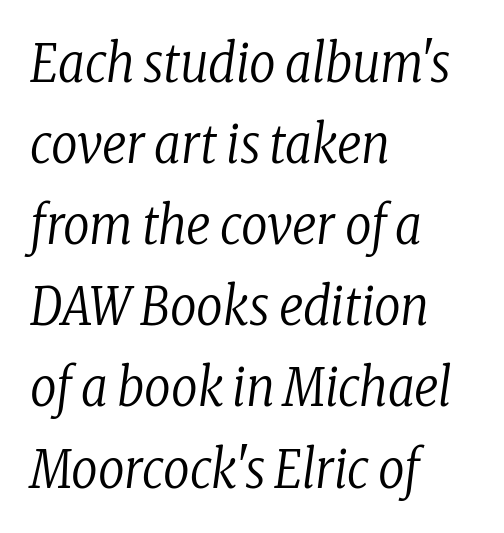
The image shows 52 px regular-weight, condensed serif type, italic (leaning right); set left-aligned, normal line spacing (1.56x), normal letter spacing, not underlined; low stroke contrast and a medium x-height.
